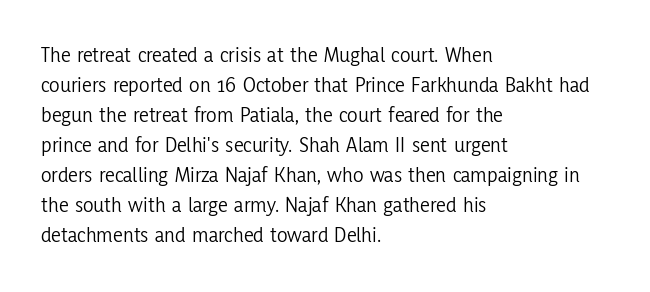
Reading down the column, the eye jumps a familiar distance to each next line. Left-aligned paragraph, ragged on the right. Check under the words: just untouched page. Nope, not italic — everything's standing straight.
